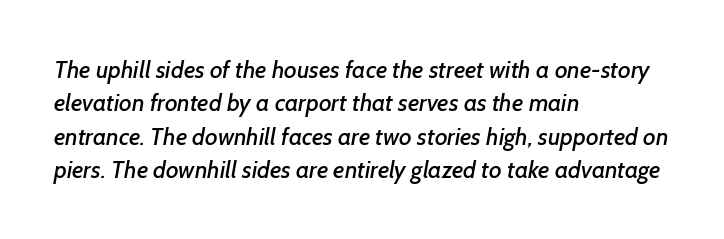
The image shows 24 px text type; set left-aligned, normal line spacing (1.39x), normal letter spacing, not underlined.
